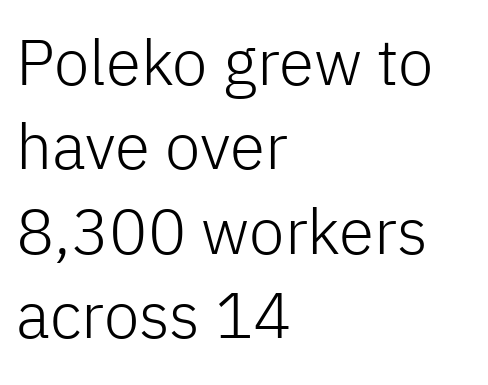
Characters follow at the spacing the type designer built in. No extra ink here — the face is not bold. This sample is left-justified, so line endings fall wherever the words run out. A clean baseline with only descenders dipping below it.
